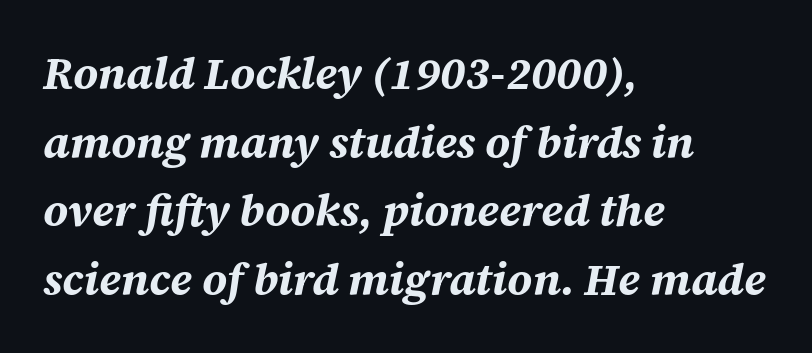
The image shows 44 px bold type, italic (leaning right); set left-aligned, normal line spacing (1.56x), normal letter spacing, not underlined; medium stroke contrast and a large x-height.
